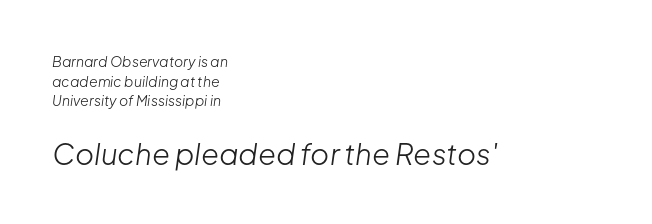
{"italic": "yes", "lean": "right", "slant_degrees": 8, "bold": "no", "weight": "light", "width": "normal", "stroke_contrast": "low", "x_height": "medium", "monospaced": "no", "underline": "no", "align": "left", "line_spacing": "normal", "line_spacing_ratio": 1.4, "letter_spacing": "normal", "letter_spacing_em": 0.0, "larger_block": "second", "size_ratio": 2.07, "glyph_px": 29}
